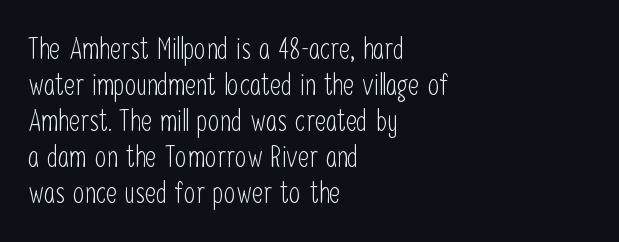
Q: Is the text bold? A: No.
Q: Is the text italic (slanted)? A: No, it is upright.
Q: Is the typeface a serif or a sans-serif typeface? A: Sans-serif.
Q: Is the text underlined? A: No.
Q: How is the paragraph aligned? A: Left-aligned.
Q: Is the spacing between letters normal or unusually wide? A: Normal.
Q: Width (condensed, normal, or wide)? A: Condensed.
Q: Stroke contrast? A: Low.
Q: x-height? A: Medium.
Q: Monospaced? A: No.
